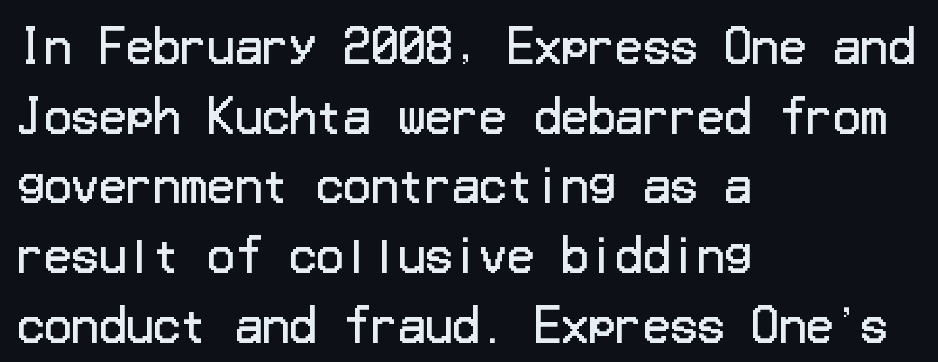
The image shows 45 px regular-weight sans-serif type, upright; set left-aligned, normal line spacing (1.55x), normal letter spacing, not underlined; low stroke contrast and a medium x-height.
